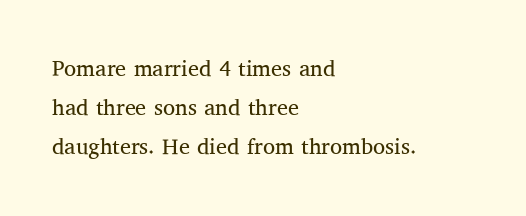
The image shows 22 px text type, upright; set left-aligned, line spacing 1.78x, normal letter spacing, not underlined.
